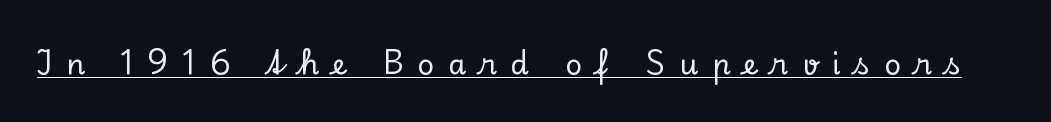
Q: Is the text italic (slanted)? A: No, it is upright.
Q: Is the text underlined? A: Yes.
Q: Is the spacing between letters normal or unusually wide? A: Unusually wide.
Q: Width (condensed, normal, or wide)? A: Normal.
Q: Stroke contrast? A: Low.
Q: x-height? A: Small.
Q: Monospaced? A: No.
